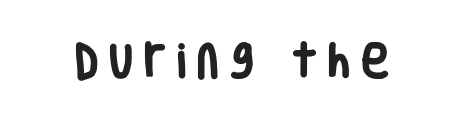
Q: Is the text bold? A: Yes.
Q: Is the text italic (slanted)? A: No, it is upright.
Q: Is the typeface a serif or a sans-serif typeface? A: Sans-serif.
Q: Is the text underlined? A: No.
Q: Is the spacing between letters normal or unusually wide? A: Unusually wide.
Q: Width (condensed, normal, or wide)? A: Condensed.
Q: Stroke contrast? A: Low.
Q: x-height? A: Large.
Q: Monospaced? A: No.
